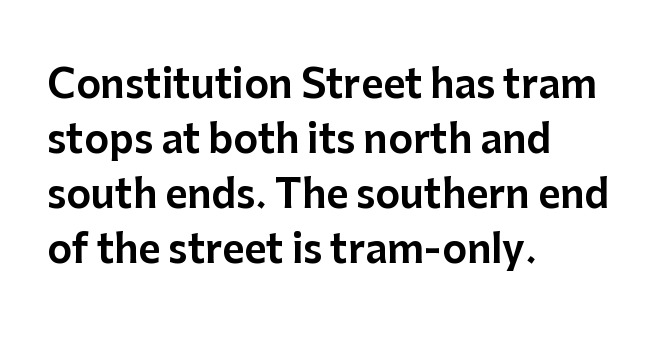
{"serif": "no", "italic": "no", "width": "normal", "stroke_contrast": "low", "x_height": "medium", "monospaced": "no", "underline": "no", "align": "left", "line_spacing": "normal", "line_spacing_ratio": 1.45, "letter_spacing": "normal", "letter_spacing_em": 0.0, "glyph_px": 38}
